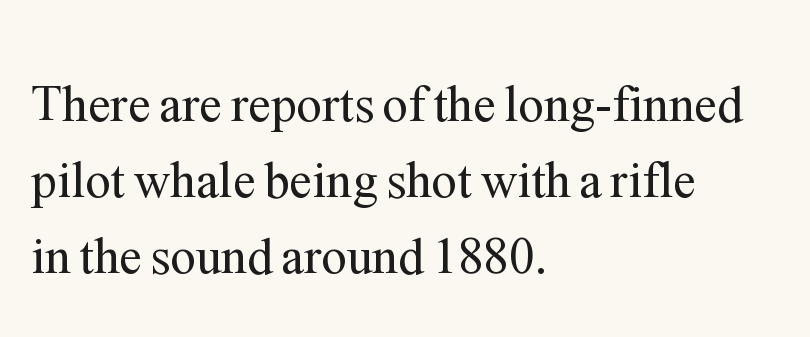
{"serif": "yes", "italic": "no", "bold": "no", "weight": "regular", "width": "normal", "stroke_contrast": "medium", "x_height": "medium", "monospaced": "no", "underline": "no", "align": "left", "line_spacing": "normal", "line_spacing_ratio": 1.49, "letter_spacing": "normal", "letter_spacing_em": 0.0, "glyph_px": 51}
